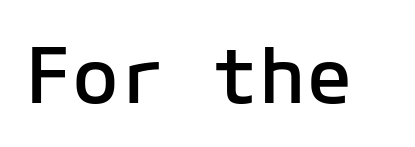
A bare baseline throughout the passage. This sample uses an upright cut, with every glyph sitting square on the baseline. Serifs: no, the terminals of the letterforms are clean. The face used here is monospaced, like something from a code editor. The sample has been set in demibold, a notch under bold.
